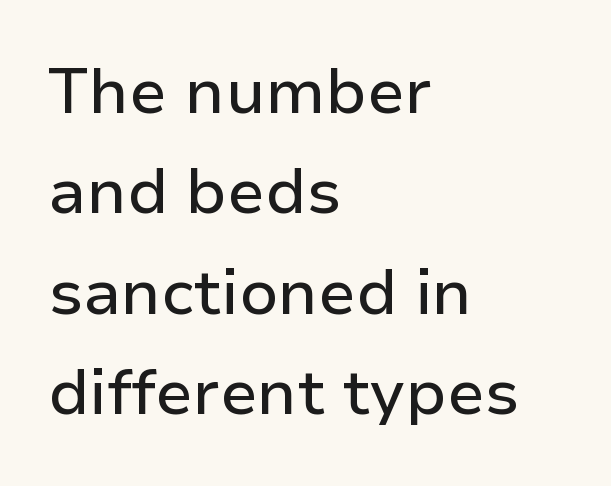
Compared with a centered layout, this one pins lines to the left instead. Honestly, there is no underline to notice here at all. The face used here is proportionally spaced, like ordinary book or web type. Is there any slant? The stems are plumb.
